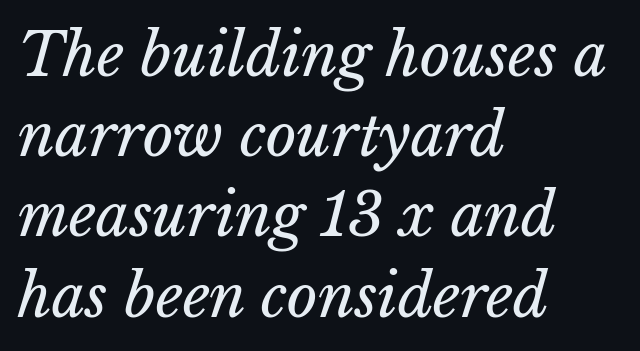
These lines are rendered in a variable-pitch font. One-word summary of the alignment: left. The block of text has a typical density, with ordinary space between rows. Bare-footed words on every line.
